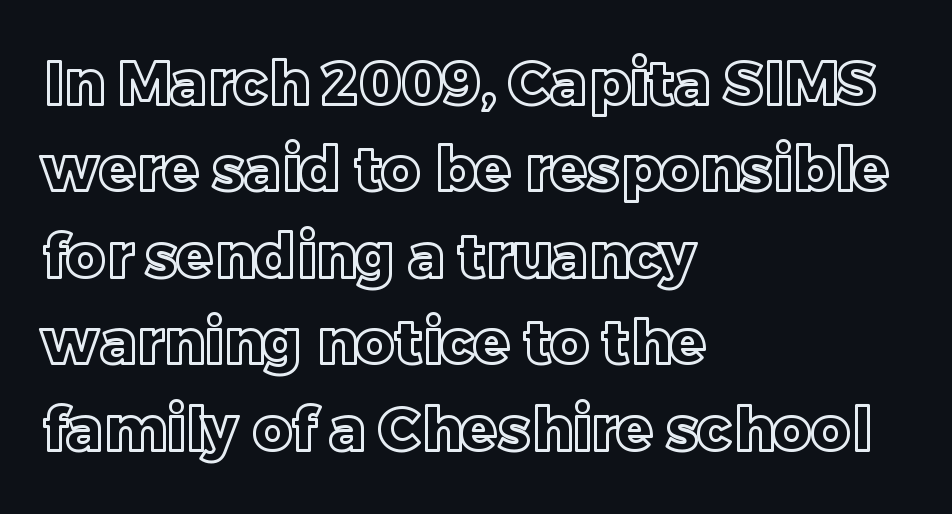
Layout note: lines flush left. Here the designer chose a conventional face with non-uniform glyph widths. Nobody drew a line under any word here. It's the straight-up-and-down kind of type. The space between consecutive lines is moderate.
